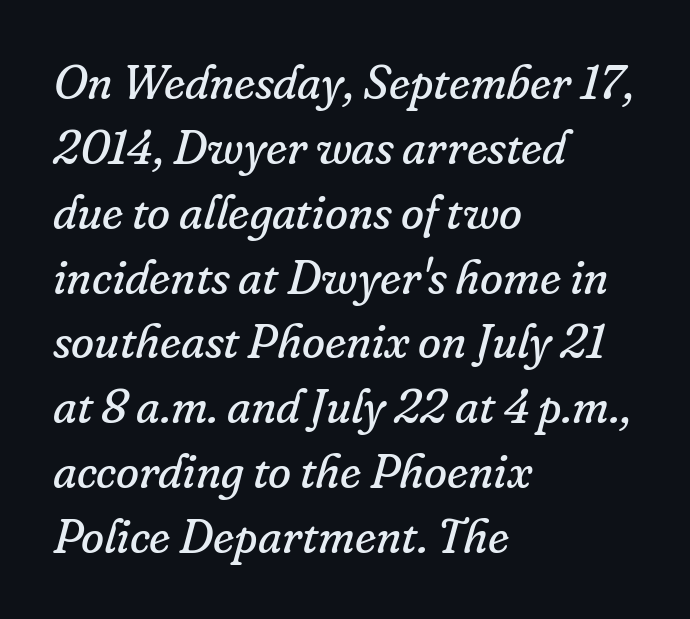
Q: Is the text bold? A: No.
Q: Is the text italic (slanted)? A: Yes, it leans right by about 16 degrees.
Q: Is the typeface a serif or a sans-serif typeface? A: Serif.
Q: Is the text underlined? A: No.
Q: How is the paragraph aligned? A: Left-aligned.
Q: Is the spacing between letters normal or unusually wide? A: Normal.
Q: Is the spacing between lines tight, normal or loose? A: Normal.
Q: Width (condensed, normal, or wide)? A: Normal.
Q: Stroke contrast? A: Low.
Q: x-height? A: Small.
Q: Monospaced? A: No.
